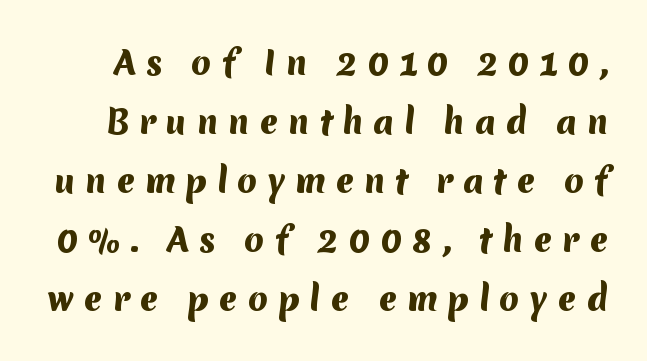
The image shows 32 px heavy sans-serif type; set line spacing 1.84x, unusually wide letter spacing (+0.31 em), not underlined; medium stroke contrast and a medium x-height.
